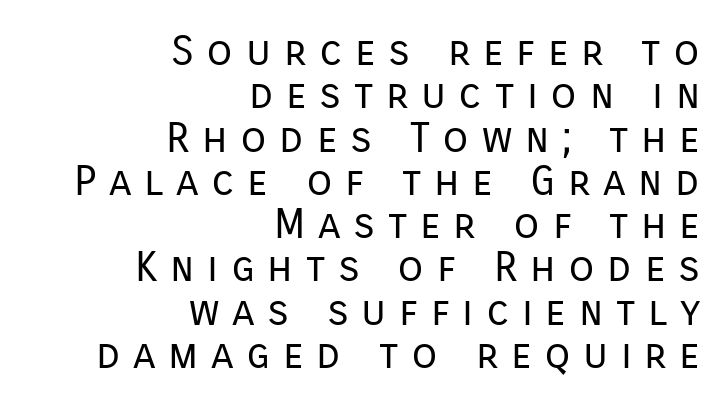
Italic: no, the glyphs are upright roman. The paragraph shown leans on its right margin. A typesetter would call this leading minimal, almost set solid. A bare baseline throughout the passage.
